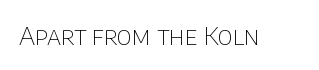
The rendering keeps characters at their native spacing. The font sits on the lighter half of the weight spectrum, regular included. Quick note: underline off. Is there any slant? The stems are plumb.
